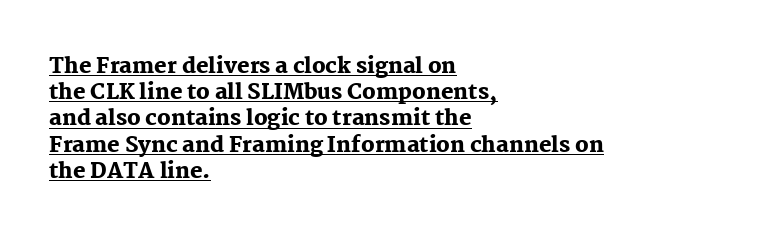
Q: Is the text bold? A: Yes.
Q: Is the text italic (slanted)? A: No, it is upright.
Q: Is the text underlined? A: Yes.
Q: How is the paragraph aligned? A: Left-aligned.
Q: Is the spacing between letters normal or unusually wide? A: Normal.
Q: Is the spacing between lines tight, normal or loose? A: Normal.
